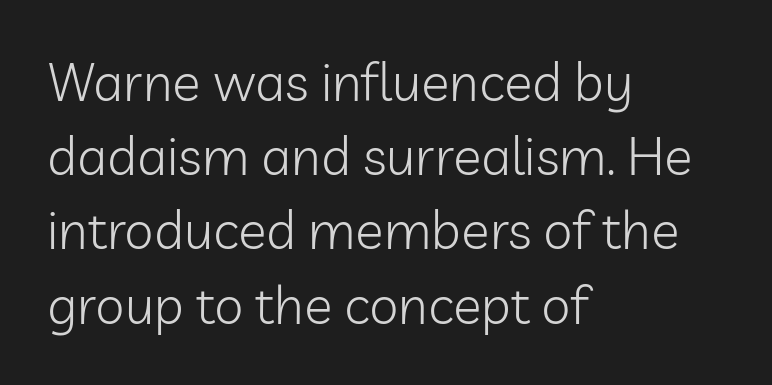
Q: Is the text bold? A: No.
Q: Is the text italic (slanted)? A: No, it is upright.
Q: Is the typeface a serif or a sans-serif typeface? A: Sans-serif.
Q: Is the text underlined? A: No.
Q: How is the paragraph aligned? A: Left-aligned.
Q: Is the spacing between letters normal or unusually wide? A: Normal.
Q: Is the spacing between lines tight, normal or loose? A: Normal.
Q: Width (condensed, normal, or wide)? A: Normal.
Q: Stroke contrast? A: Low.
Q: x-height? A: Medium.
Q: Monospaced? A: No.
